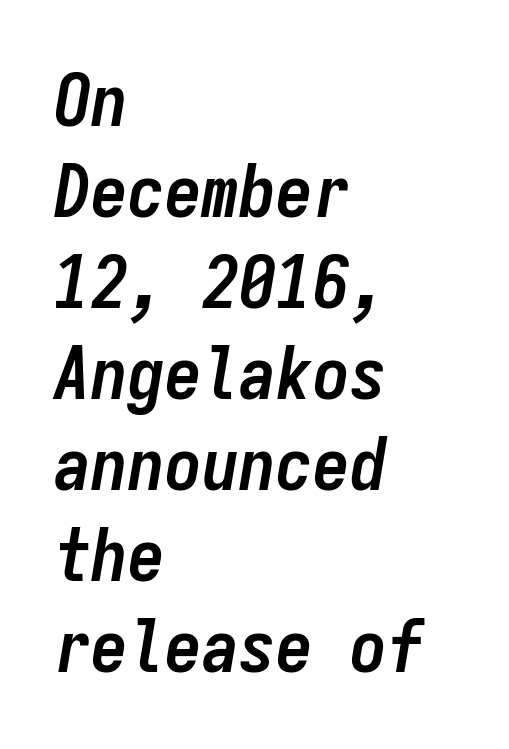
The image shows 74 px semibold, condensed type, italic (leaning right), monospaced; set left-aligned, line spacing 1.23x, normal letter spacing, not underlined; low stroke contrast and a medium x-height.
